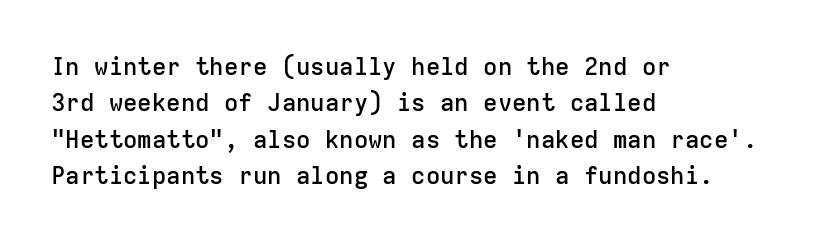
{"italic": "no", "bold": "semi", "underline": "no", "align": "left", "line_spacing": "normal", "line_spacing_ratio": 1.52, "letter_spacing": "normal", "letter_spacing_em": 0.0, "glyph_px": 24}
